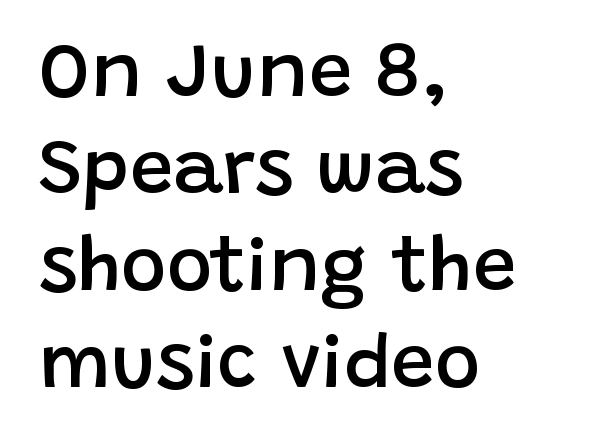
The image shows 77 px semibold sans-serif type, upright; set left-aligned, normal line spacing (1.26x), normal letter spacing, not underlined; low stroke contrast and a large x-height.
